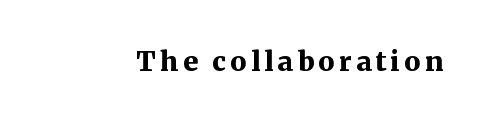
The image shows 27 px bold type, upright; set not underlined.
